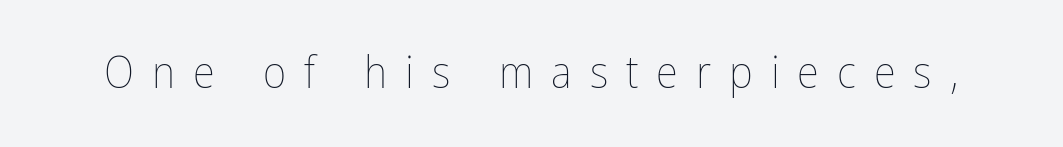
{"italic": "no", "bold": "no", "weight": "thin", "width": "condensed", "stroke_contrast": "low", "x_height": "medium", "monospaced": "no", "underline": "no", "letter_spacing": "wide", "letter_spacing_em": 0.4, "glyph_px": 45}
